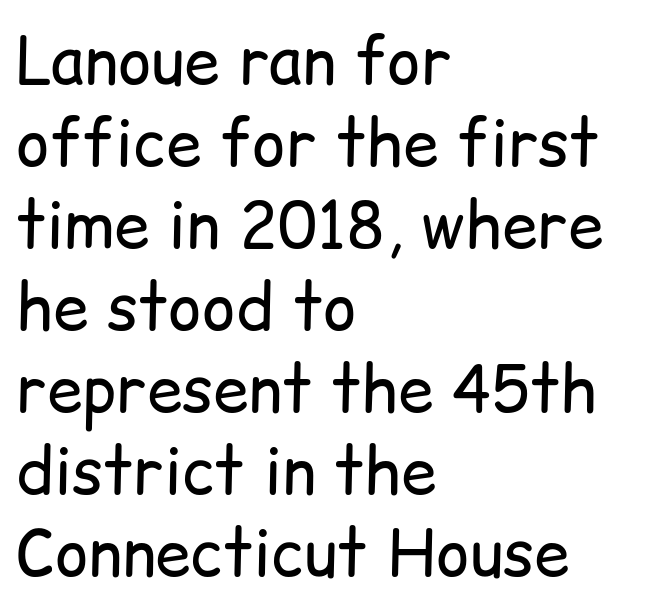
Type without underlining. Ink coverage per letter is moderate at most. Unlike a traditional serif, this face leaves its strokes unadorned. This sample uses plain, unmodified letter spacing. Do the letters lean? They stand straight. Is this a fixed-width face? No — the glyphs have proportional, varying widths.
